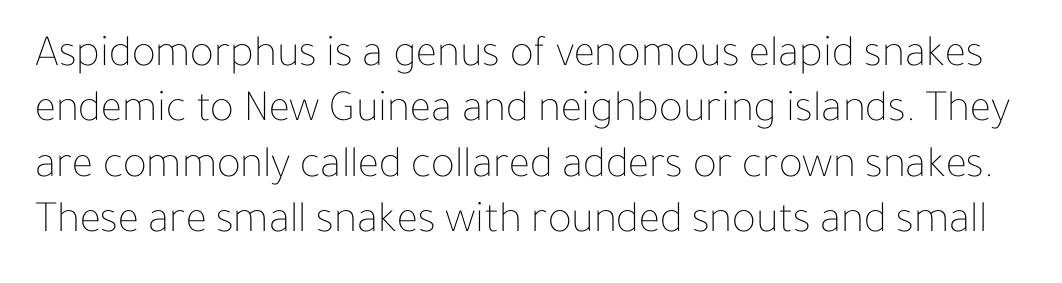
{"italic": "no", "bold": "no", "weight": "thin", "width": "normal", "stroke_contrast": "low", "x_height": "medium", "monospaced": "no", "underline": "no", "line_spacing_ratio": 1.23, "letter_spacing": "normal", "letter_spacing_em": 0.0, "glyph_px": 45}
